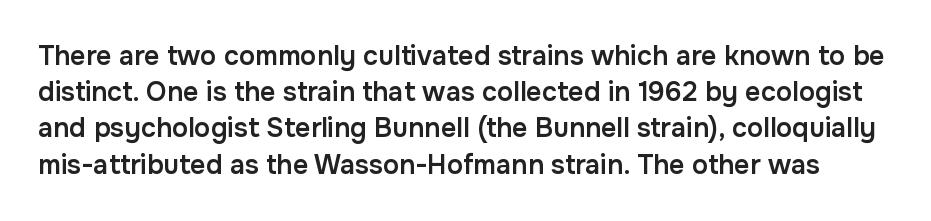
{"italic": "no", "bold": "semi", "underline": "no", "line_spacing": "normal", "line_spacing_ratio": 1.34, "letter_spacing": "normal", "letter_spacing_em": 0.0, "glyph_px": 27}
